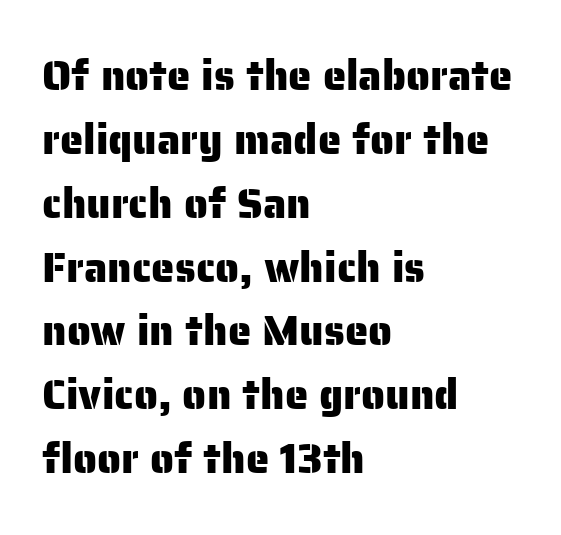
In terms of letterform style, serifs are entirely absent. Compared with a centered layout, this one pins lines to the left instead. What's the leading like? Ordinary, nothing unusual. No extra tracking has been applied to these lines.
